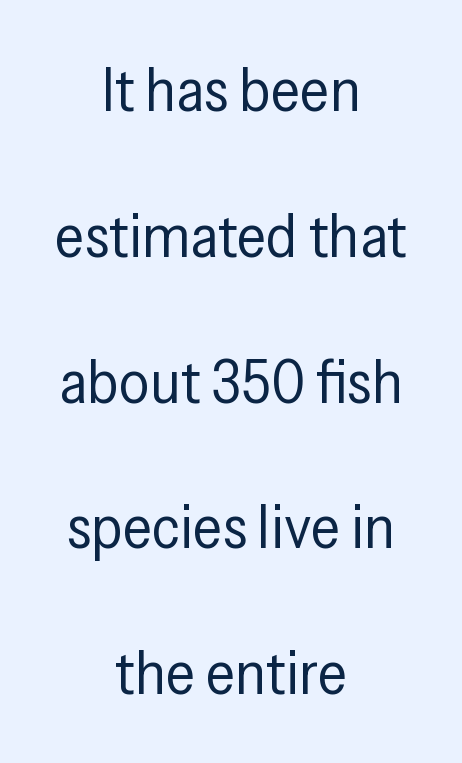
The image shows 61 px regular-weight, condensed sans-serif type, upright; set centered, loose line spacing (2.39x), normal letter spacing, not underlined; low stroke contrast and a medium x-height.
